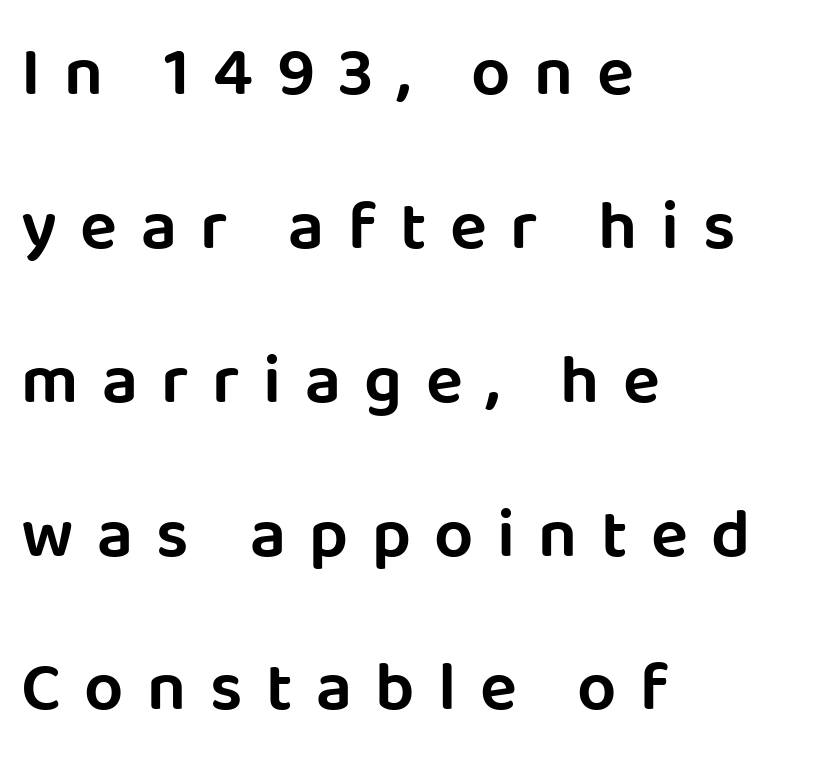
The area under the type is left untouched. Successive baselines arrive slowly, with a big drop between each. Think of a printed novel: that variable character pitch is what you see here. Serif or sans? Sans — the stroke terminals are bare. This is the regular roman posture of the typeface. Each line starts at the same left margin while the right side varies.
